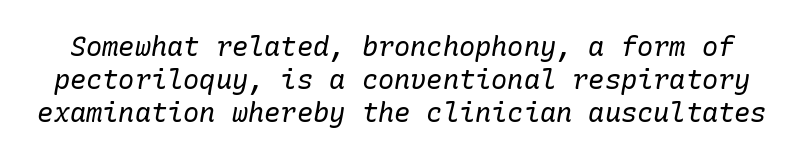
{"italic": "yes", "lean": "right", "slant_degrees": 10, "bold": "no", "underline": "no", "line_spacing_ratio": 1.23, "letter_spacing": "normal", "letter_spacing_em": 0.0, "glyph_px": 27}
